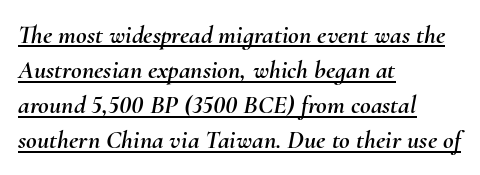
Has an underline been added? It has. Reading down the block, your eye returns to a fixed left position each line. Is the type slanted? Yes — the strokes lean at a clear angle. The face used here is rendered with its standard letterfit.
